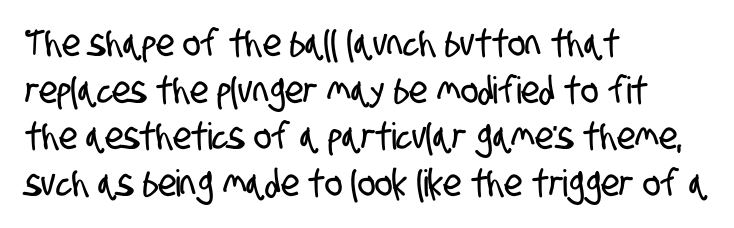
The image shows 37 px condensed sans-serif type; set left-aligned, normal line spacing (1.26x), normal letter spacing, not underlined; low stroke contrast and a large x-height.
